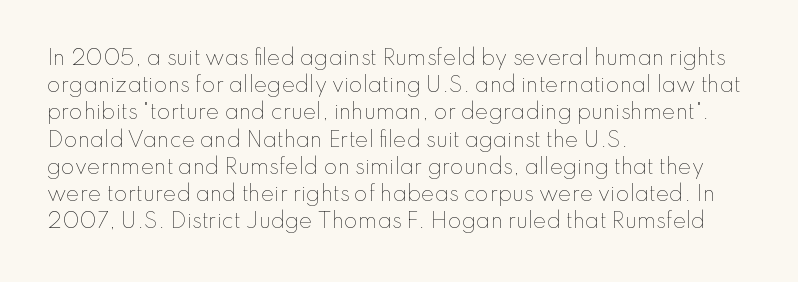
The image shows 20 px text type, upright; set left-aligned, normal line spacing (1.36x), normal letter spacing, not underlined.
